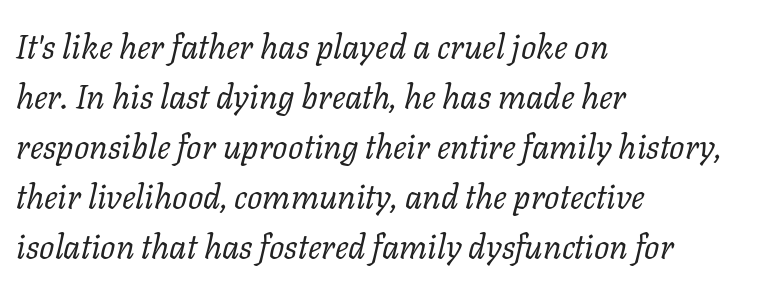
The image shows 34 px regular-weight serif type, italic (leaning right); set left-aligned, normal line spacing (1.47x), normal letter spacing, not underlined; low stroke contrast and a medium x-height.
